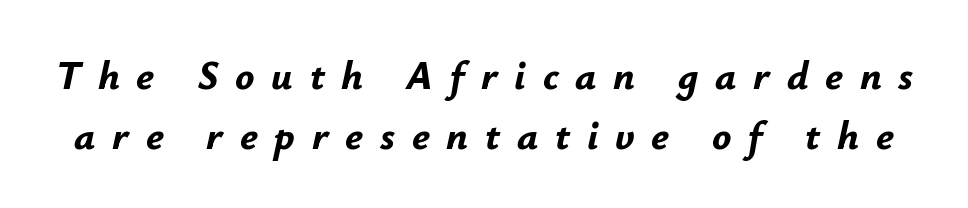
The image shows 40 px bold type, italic (leaning right); set normal line spacing (1.51x), unusually wide letter spacing (+0.42 em), not underlined; low stroke contrast and a small x-height.
